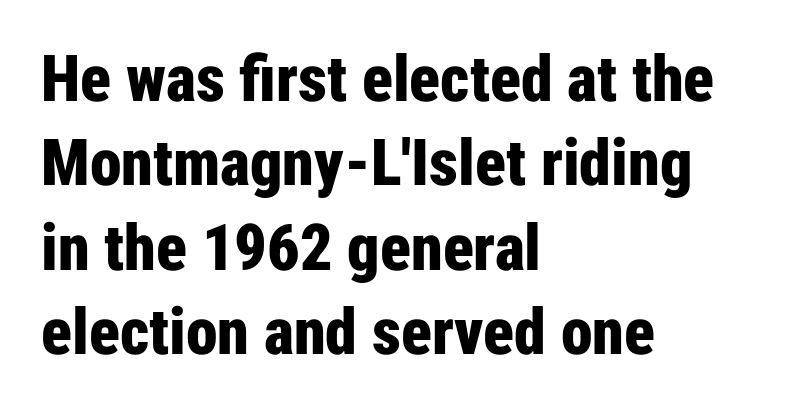
{"serif": "no", "italic": "no", "bold": "yes", "weight": "bold", "width": "condensed", "stroke_contrast": "low", "x_height": "medium", "monospaced": "no", "underline": "no", "align": "left", "line_spacing": "normal", "line_spacing_ratio": 1.32, "letter_spacing": "normal", "letter_spacing_em": 0.0, "glyph_px": 64}
